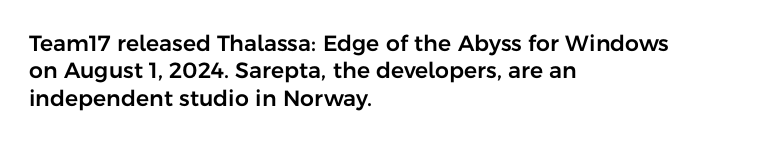
The image shows 22 px text type, upright; set left-aligned, normal line spacing (1.25x), normal letter spacing, not underlined.
